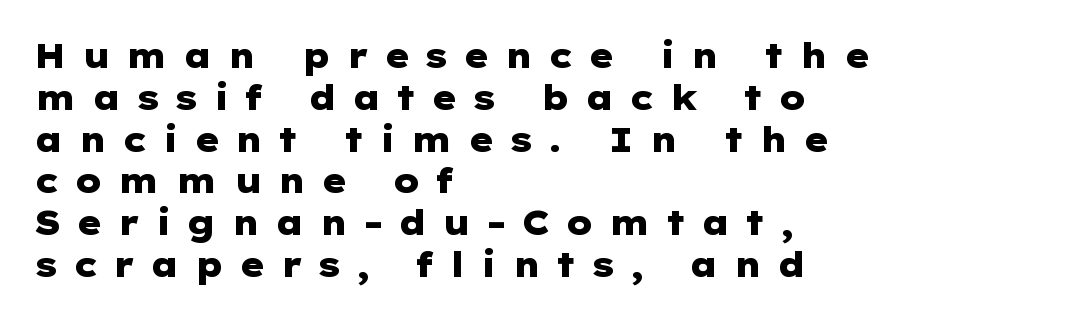
Thick stems and heavy bowls — unmistakably bold. How are the letters spaced? Widely, with obvious added tracking. The letters stand straight up with perfectly vertical stems. The gap between lines stays unmarked. Leftover space on each line is placed entirely after the last word. Stroke terminals: plain, sans-serif.
